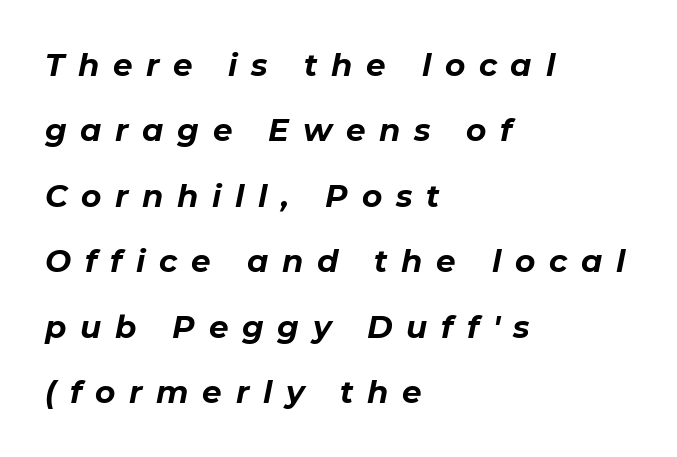
Q: Is the text bold? A: Yes.
Q: Is the text italic (slanted)? A: Yes, it leans right by about 11 degrees.
Q: Is the text underlined? A: No.
Q: How is the paragraph aligned? A: Left-aligned.
Q: Is the spacing between letters normal or unusually wide? A: Unusually wide.
Q: Is the spacing between lines tight, normal or loose? A: Loose.
Q: Width (condensed, normal, or wide)? A: Normal.
Q: Stroke contrast? A: Low.
Q: x-height? A: Medium.
Q: Monospaced? A: No.
